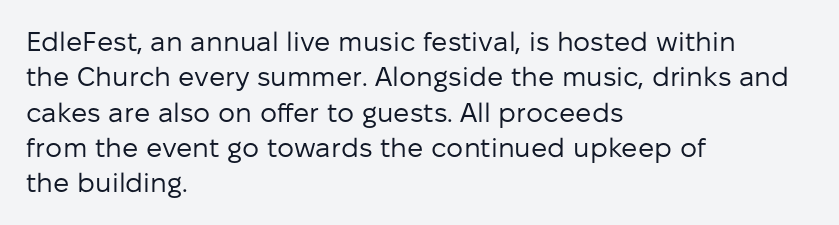
The image shows 27 px text type, upright; set left-aligned, normal line spacing (1.31x), normal letter spacing, not underlined.
